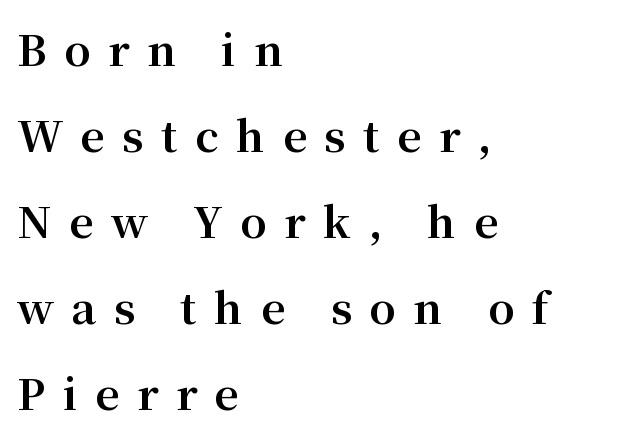
Q: Is the text bold? A: Yes.
Q: Is the text italic (slanted)? A: No, it is upright.
Q: Is the typeface a serif or a sans-serif typeface? A: Serif.
Q: Is the text underlined? A: No.
Q: How is the paragraph aligned? A: Left-aligned.
Q: Is the spacing between letters normal or unusually wide? A: Unusually wide.
Q: Is the spacing between lines tight, normal or loose? A: Loose.
Q: Width (condensed, normal, or wide)? A: Normal.
Q: Stroke contrast? A: Medium.
Q: x-height? A: Medium.
Q: Monospaced? A: No.
